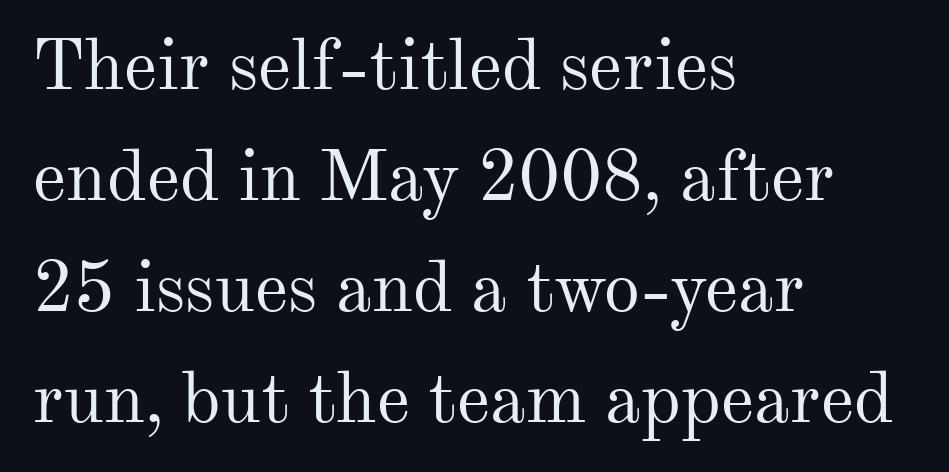
Q: Is the text bold? A: No.
Q: Is the text italic (slanted)? A: No, it is upright.
Q: Is the typeface a serif or a sans-serif typeface? A: Serif.
Q: Is the text underlined? A: No.
Q: How is the paragraph aligned? A: Left-aligned.
Q: Is the spacing between letters normal or unusually wide? A: Normal.
Q: Is the spacing between lines tight, normal or loose? A: Normal.
Q: Width (condensed, normal, or wide)? A: Normal.
Q: Stroke contrast? A: Medium.
Q: x-height? A: Small.
Q: Monospaced? A: No.
